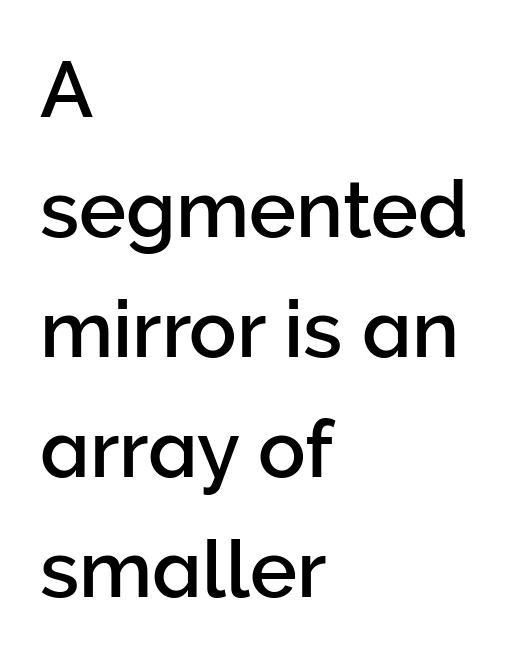
{"serif": "no", "italic": "no", "width": "normal", "stroke_contrast": "low", "x_height": "medium", "monospaced": "no", "underline": "no", "align": "left", "line_spacing": "normal", "line_spacing_ratio": 1.52, "letter_spacing": "normal", "letter_spacing_em": 0.0, "glyph_px": 79}
